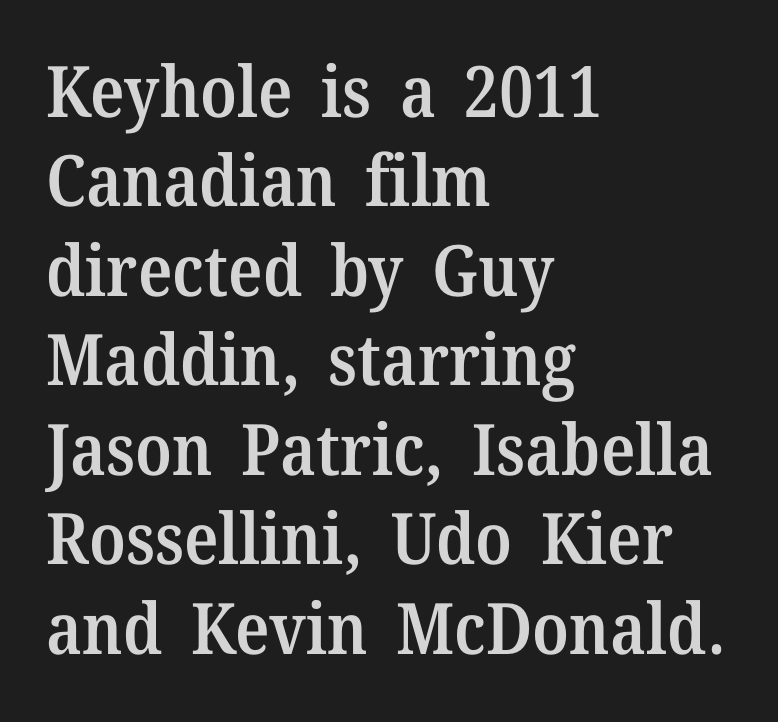
The image shows 71 px semibold serif type, upright; set left-aligned, normal line spacing (1.26x), normal letter spacing, not underlined; medium stroke contrast and a medium x-height.
